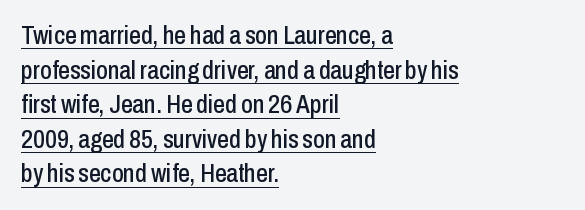
{"italic": "no", "underline": "yes", "align": "left", "line_spacing": "normal", "line_spacing_ratio": 1.33, "letter_spacing": "normal", "letter_spacing_em": 0.0, "glyph_px": 26}
